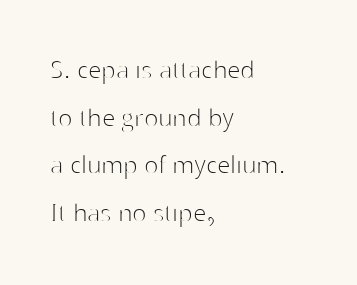
This reads as an unemphasized weight, regular at the heaviest. The rag falls on the right side of this text block. The rendering uses natural spacing where letterforms have individual widths. Posture: vertical.
